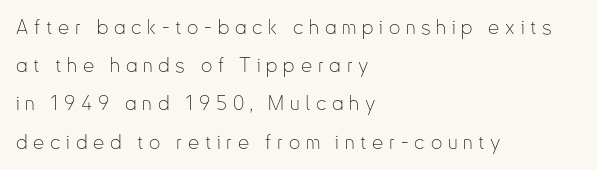
{"italic": "no", "bold": "no", "underline": "no", "align": "left", "line_spacing": "loose", "line_spacing_ratio": 1.91, "letter_spacing": "wide", "letter_spacing_em": 0.29, "glyph_px": 20}
